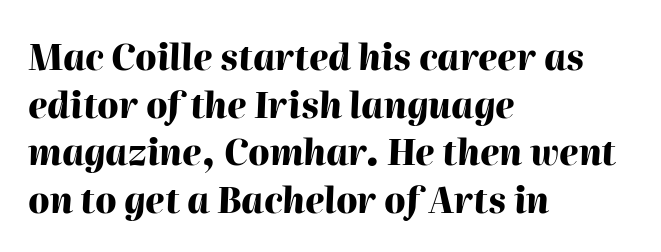
The image shows 35 px heavy type, italic (leaning right); set left-aligned, normal line spacing (1.36x), normal letter spacing, not underlined; high stroke contrast and a medium x-height.
